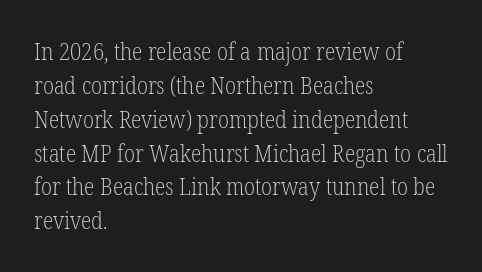
The image shows 24 px text type, upright; set left-aligned, normal line spacing (1.41x), normal letter spacing, not underlined.
